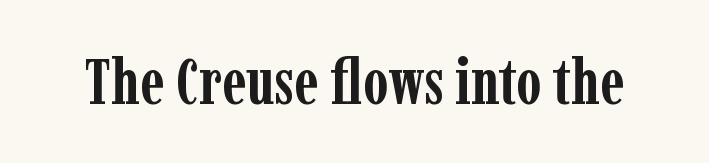
The image shows 64 px semibold, condensed serif type, upright; set normal letter spacing, not underlined; low stroke contrast and a medium x-height.
